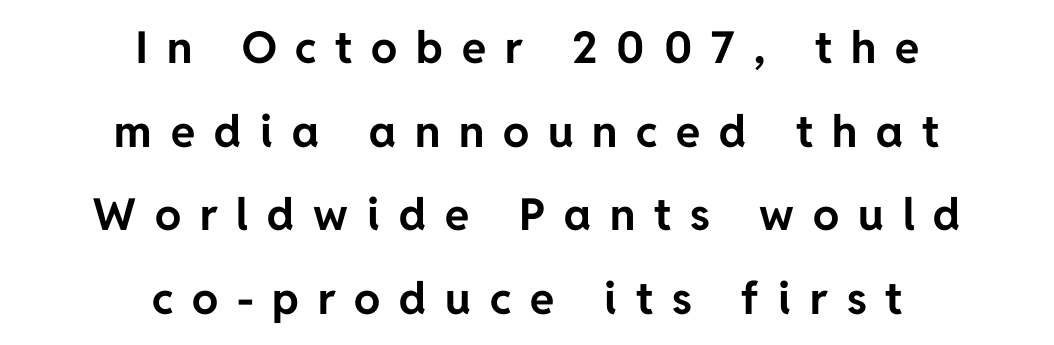
{"serif": "no", "italic": "no", "bold": "yes", "weight": "bold", "width": "normal", "stroke_contrast": "low", "x_height": "medium", "monospaced": "no", "underline": "no", "align": "center", "line_spacing": "loose", "line_spacing_ratio": 1.9, "letter_spacing": "wide", "letter_spacing_em": 0.43, "glyph_px": 44}
